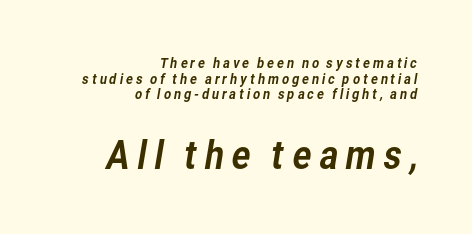
The image shows 38 px sans-serif type; set right-aligned, tight line spacing (1.12x), not underlined; the second (bottom) block is 2.71x larger; low stroke contrast and a medium x-height.
